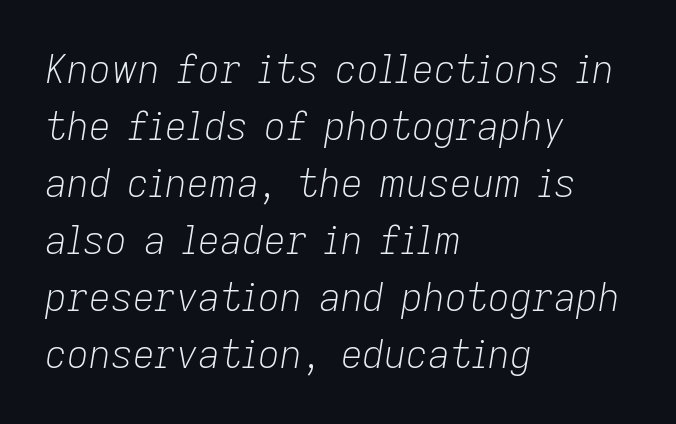
Every row of glyphs begins at an identical x-position on the left. Italic? Definitely — the glyphs are oblique. This rendering features lettering with no underline. The line texture is even and compact thanks to regular tracking.
